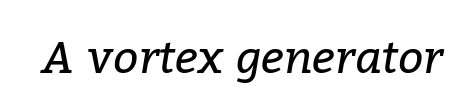
{"serif": "yes", "italic": "yes", "lean": "right", "slant_degrees": 9, "bold": "no", "weight": "regular", "width": "normal", "stroke_contrast": "low", "x_height": "medium", "monospaced": "no", "underline": "no", "letter_spacing": "normal", "letter_spacing_em": 0.0, "glyph_px": 45}
